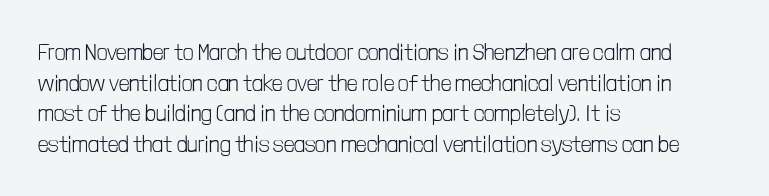
{"italic": "no", "bold": "no", "underline": "no", "align": "left", "line_spacing": "normal", "line_spacing_ratio": 1.33, "letter_spacing": "normal", "letter_spacing_em": 0.0, "glyph_px": 23}
